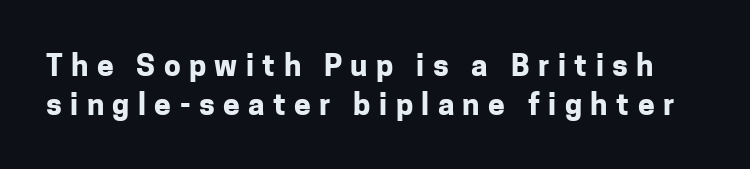
Letterform terminals end flat and unadorned throughout the passage. The specimen omits any rule beneath the text block's lines. A roman cut, with each character standing at attention. Leading matches the norm, producing a regular column. Here the designer chose a conventional face with non-uniform glyph widths. Here the glyphs are tracked loosely, breaking word shapes into spaced letters.
